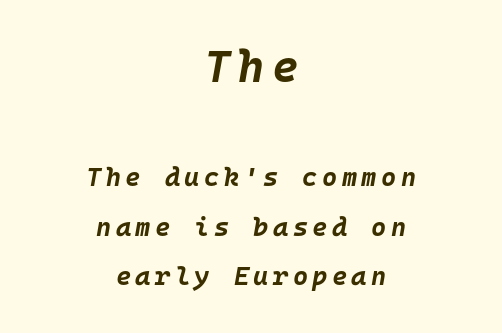
The image shows 45 px bold type, italic (leaning right), monospaced; set centered, loose line spacing (1.9x), not underlined; the first (top) block is 1.73x larger; low stroke contrast and a large x-height.
